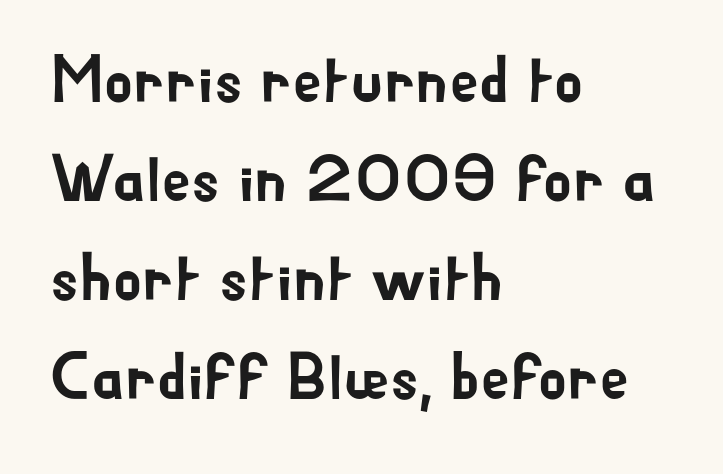
The image shows 66 px sans-serif type, upright; set left-aligned, normal line spacing (1.5x), normal letter spacing, not underlined; low stroke contrast and a small x-height.
